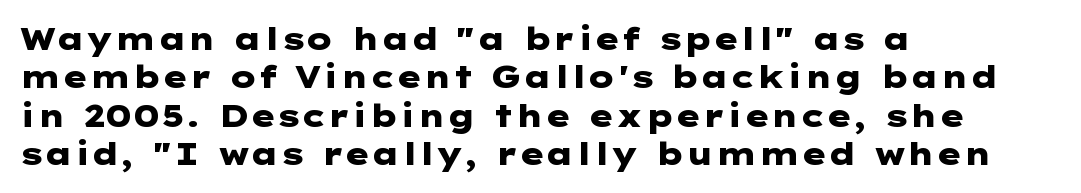
The image shows 31 px heavy, wide sans-serif type, upright; set left-aligned, line spacing 1.24x, normal letter spacing, not underlined; low stroke contrast and a medium x-height.
